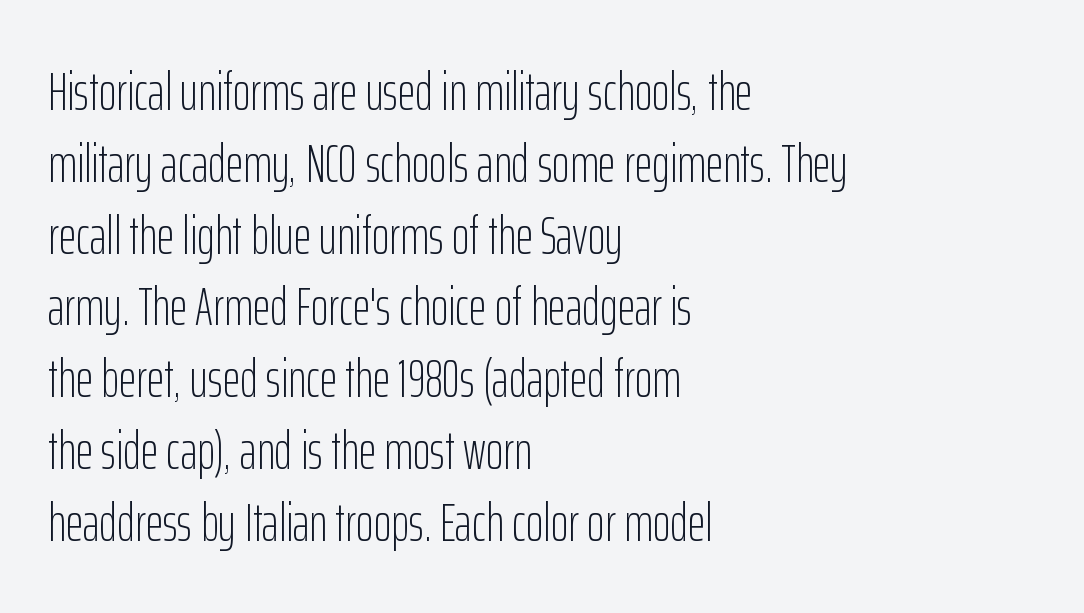
{"serif": "no", "italic": "no", "bold": "no", "weight": "light", "width": "condensed", "stroke_contrast": "low", "x_height": "medium", "monospaced": "no", "underline": "no", "align": "left", "line_spacing": "normal", "line_spacing_ratio": 1.33, "letter_spacing": "normal", "letter_spacing_em": 0.0, "glyph_px": 54}
